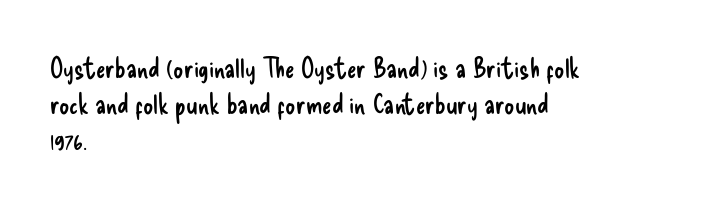
The font is comparable to plain body text, perhaps lighter. The rendering keeps characters at their native spacing. Baseline-to-baseline distance is the conventional proportion of letter height. Each letter's strokes conclude bluntly, with no projecting serifs.
